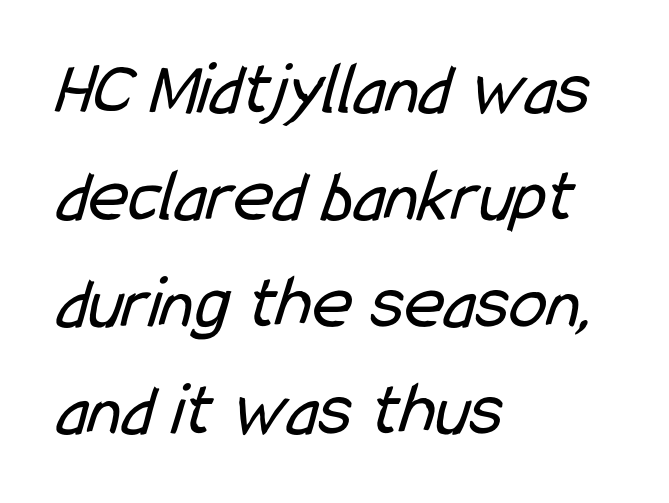
Q: Is the text bold? A: No.
Q: Is the typeface a serif or a sans-serif typeface? A: Sans-serif.
Q: Is the text underlined? A: No.
Q: How is the paragraph aligned? A: Left-aligned.
Q: Is the spacing between letters normal or unusually wide? A: Normal.
Q: Is the spacing between lines tight, normal or loose? A: Normal.
Q: Width (condensed, normal, or wide)? A: Condensed.
Q: Stroke contrast? A: Low.
Q: x-height? A: Medium.
Q: Monospaced? A: No.
